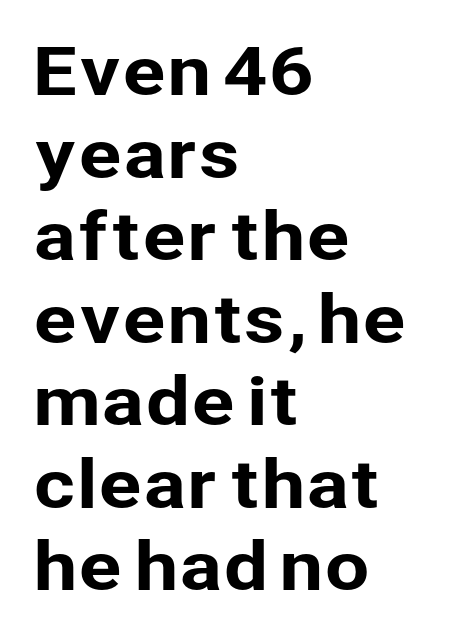
The image shows 65 px sans-serif type, upright; set left-aligned, normal line spacing (1.27x), normal letter spacing, not underlined; low stroke contrast and a medium x-height.
